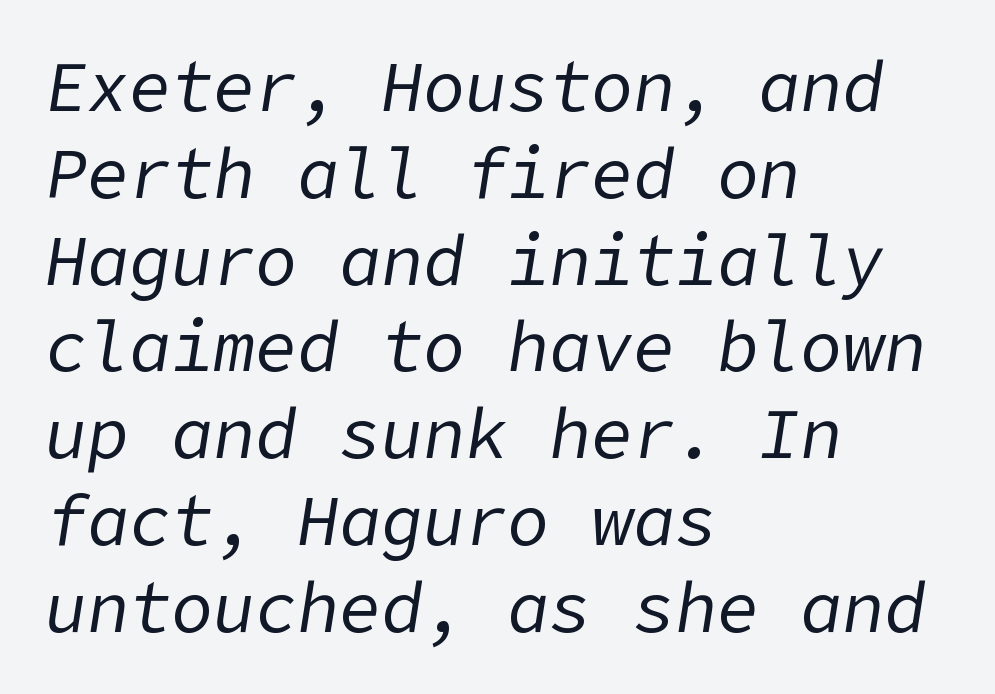
{"italic": "yes", "lean": "right", "slant_degrees": 9, "bold": "no", "weight": "regular", "width": "normal", "stroke_contrast": "low", "x_height": "medium", "underline": "no", "align": "left", "line_spacing_ratio": 1.24, "letter_spacing": "normal", "letter_spacing_em": 0.0, "glyph_px": 70}
